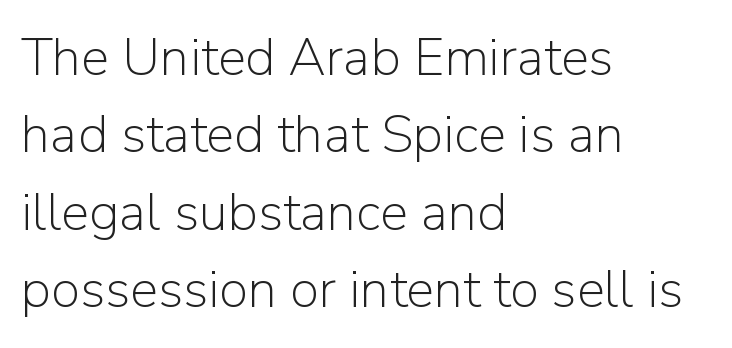
Q: Is the text bold? A: No.
Q: Is the text italic (slanted)? A: No, it is upright.
Q: Is the typeface a serif or a sans-serif typeface? A: Sans-serif.
Q: Is the text underlined? A: No.
Q: How is the paragraph aligned? A: Left-aligned.
Q: Is the spacing between letters normal or unusually wide? A: Normal.
Q: Is the spacing between lines tight, normal or loose? A: Normal.
Q: Width (condensed, normal, or wide)? A: Normal.
Q: Stroke contrast? A: Low.
Q: x-height? A: Medium.
Q: Monospaced? A: No.
